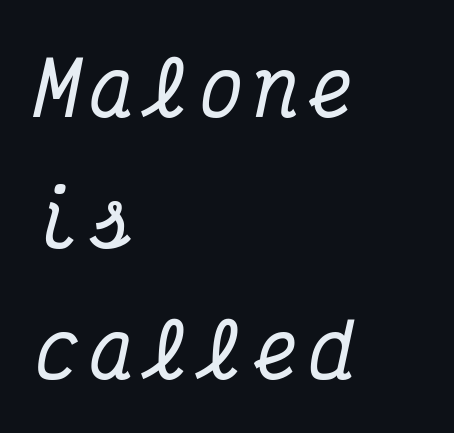
The whole block is typeset with a tilt. Fixed-width glyphs throughout — classic coding-font behaviour. The typesetter chose a ragged-right arrangement here. These lines are composed in type with serifs. Descender tails drop into unmarked territory.
